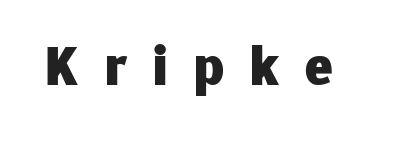
The image shows 57 px heavy sans-serif type, upright; set unusually wide letter spacing (+0.46 em), not underlined; low stroke contrast and a medium x-height.
